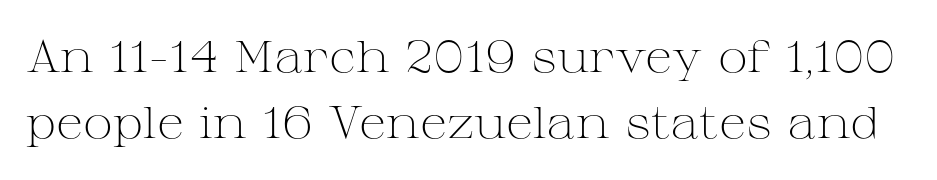
The image shows 45 px light, wide serif type, upright; set normal line spacing (1.47x), normal letter spacing, not underlined; medium stroke contrast and a medium x-height.
